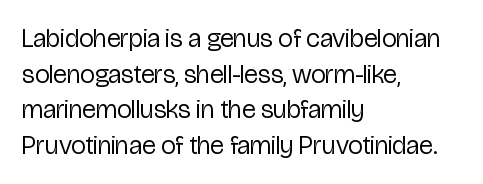
Q: Is the text bold? A: No.
Q: Is the text italic (slanted)? A: No, it is upright.
Q: Is the text underlined? A: No.
Q: How is the paragraph aligned? A: Left-aligned.
Q: Is the spacing between letters normal or unusually wide? A: Normal.
Q: Is the spacing between lines tight, normal or loose? A: Normal.
